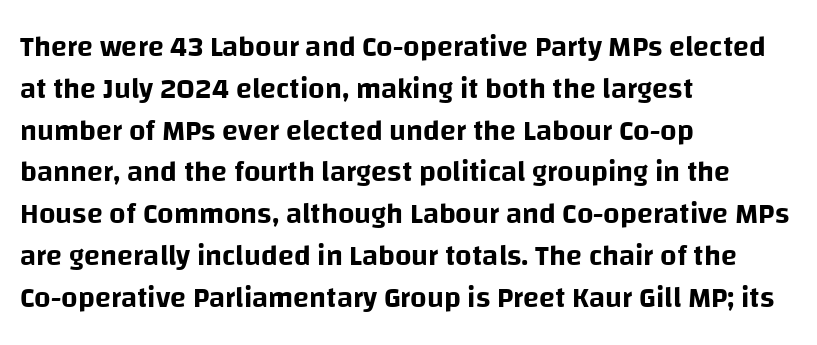
{"serif": "no", "italic": "no", "width": "normal", "stroke_contrast": "low", "x_height": "large", "monospaced": "no", "underline": "no", "align": "left", "line_spacing": "normal", "line_spacing_ratio": 1.44, "letter_spacing": "normal", "letter_spacing_em": 0.0, "glyph_px": 29}
